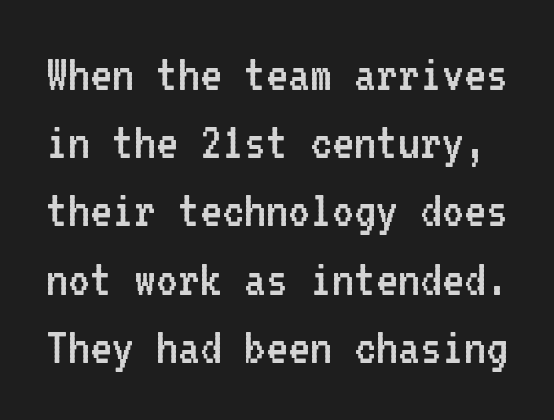
The image shows 55 px regular-weight, condensed sans-serif type, upright, monospaced; set line spacing 1.24x, normal letter spacing, not underlined; low stroke contrast and a medium x-height.
